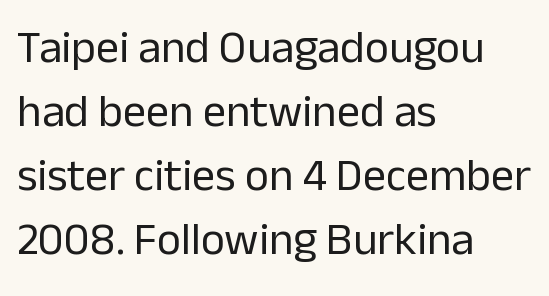
The image shows 46 px regular-weight sans-serif type, upright; set left-aligned, normal line spacing (1.39x), normal letter spacing, not underlined; low stroke contrast and a medium x-height.
